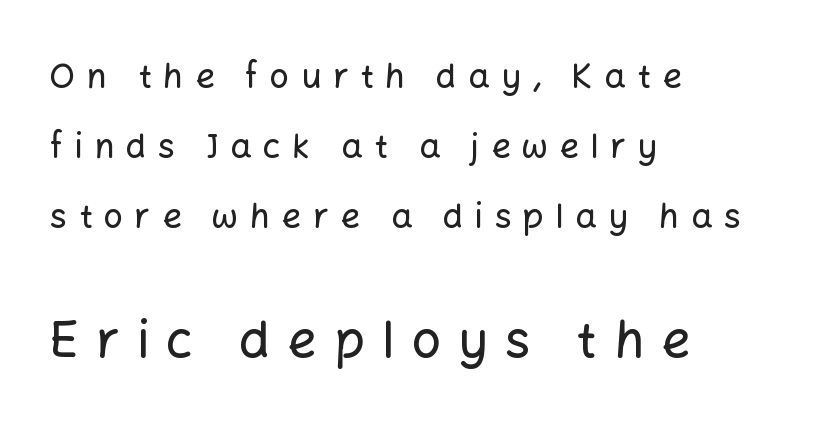
Q: Is the text italic (slanted)? A: No, it is upright.
Q: Is the typeface a serif or a sans-serif typeface? A: Sans-serif.
Q: Is the text underlined? A: No.
Q: How is the paragraph aligned? A: Left-aligned.
Q: Is the spacing between letters normal or unusually wide? A: Unusually wide.
Q: Is the spacing between lines tight, normal or loose? A: Loose.
Q: Which block of text is set in a larger size, the first (top) or the second (bottom)? A: The second (bottom) one.
Q: Width (condensed, normal, or wide)? A: Normal.
Q: Stroke contrast? A: Low.
Q: x-height? A: Medium.
Q: Monospaced? A: No.
